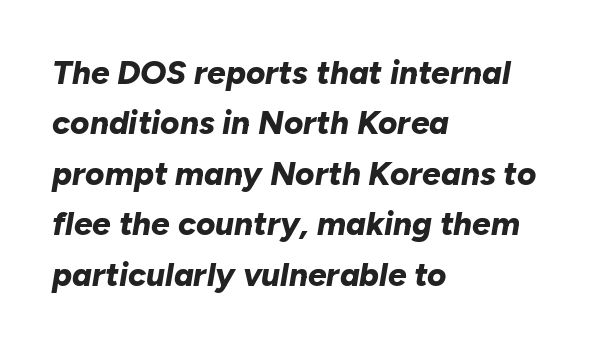
The image shows 33 px bold type, italic (leaning right); set left-aligned, normal line spacing (1.53x), normal letter spacing, not underlined; low stroke contrast and a medium x-height.
